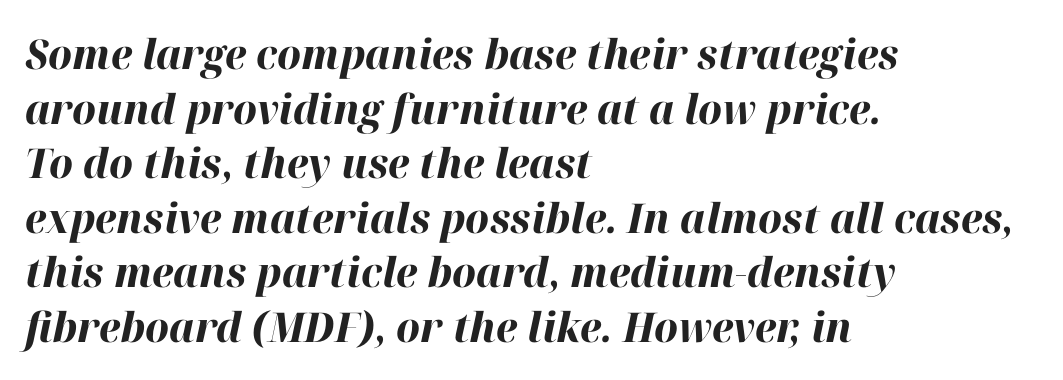
{"italic": "yes", "lean": "right", "slant_degrees": 12, "bold": "yes", "weight": "bold", "width": "normal", "stroke_contrast": "high", "x_height": "medium", "monospaced": "no", "underline": "no", "align": "left", "line_spacing": "normal", "line_spacing_ratio": 1.33, "letter_spacing": "normal", "letter_spacing_em": 0.0, "glyph_px": 41}
